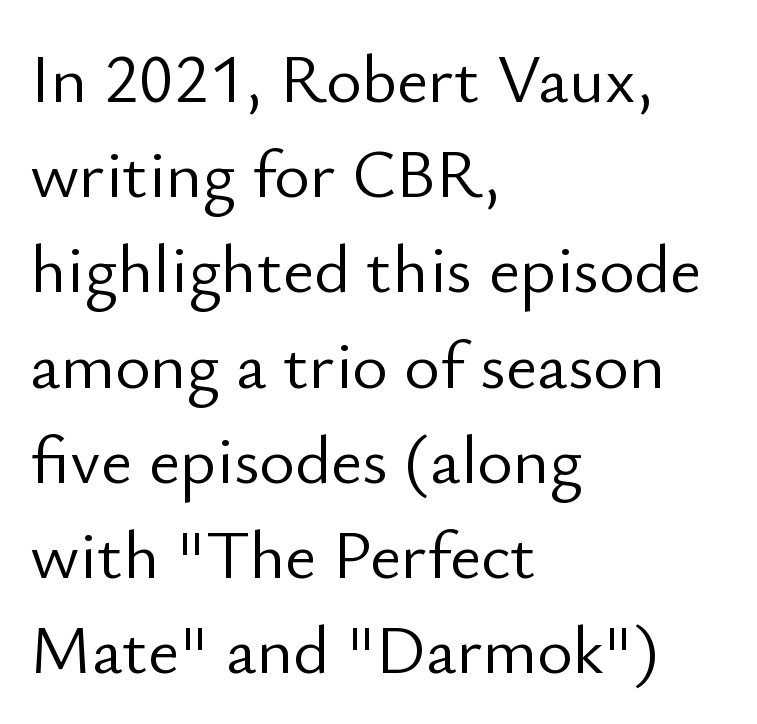
Q: Is the text bold? A: No.
Q: Is the text italic (slanted)? A: No, it is upright.
Q: Is the typeface a serif or a sans-serif typeface? A: Sans-serif.
Q: Is the text underlined? A: No.
Q: How is the paragraph aligned? A: Left-aligned.
Q: Is the spacing between letters normal or unusually wide? A: Normal.
Q: Is the spacing between lines tight, normal or loose? A: Normal.
Q: Width (condensed, normal, or wide)? A: Normal.
Q: Stroke contrast? A: Low.
Q: x-height? A: Small.
Q: Monospaced? A: No.
